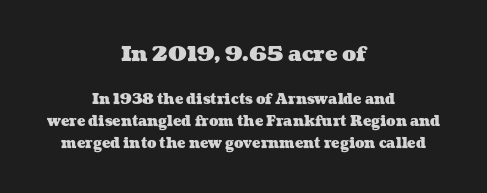
If you squint, the top block still reads clearly — it's the larger of the two. These lines carry a lot of weight — the face is fully bold. Tracking here is standard; glyphs follow each other at the usual distance. This block has exactly the height ordinary leading produces. Decoration check: the copy has no underline.
